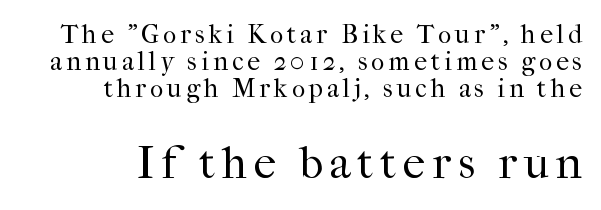
The image shows 45 px regular-weight serif type, upright; set right-aligned, tight line spacing (1.04x), not underlined; the second (bottom) block is 1.73x larger; high stroke contrast and a medium x-height.
